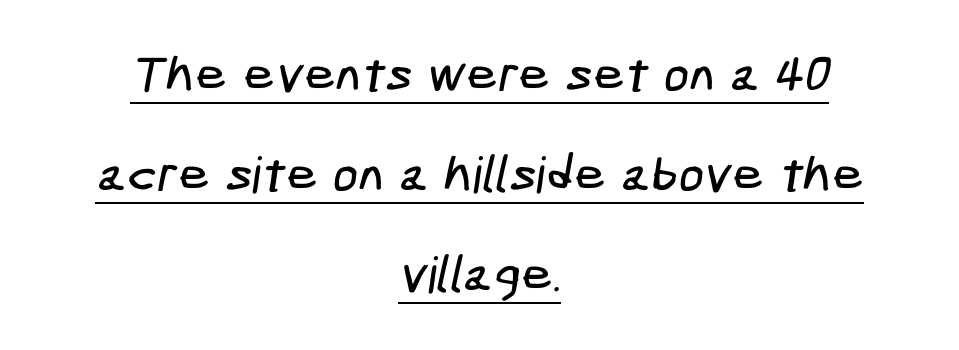
{"serif": "no", "width": "condensed", "stroke_contrast": "low", "x_height": "medium", "underline": "yes", "align": "center", "line_spacing": "loose", "line_spacing_ratio": 2.0, "letter_spacing": "normal", "letter_spacing_em": 0.0, "glyph_px": 50}
